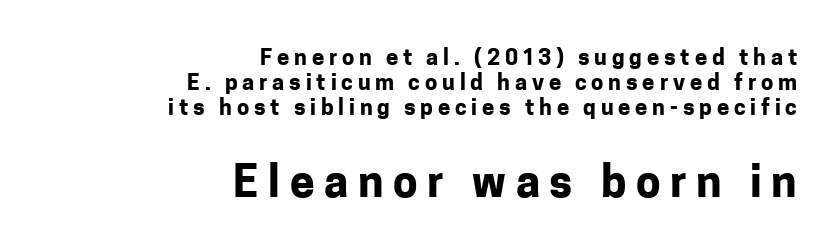
Is this a fixed-width face? No — the glyphs have proportional, varying widths. The typesetter chose a ragged-left arrangement here. The passage shown begins with its smaller block and ends with its larger one. The space between consecutive lines is stingy.
